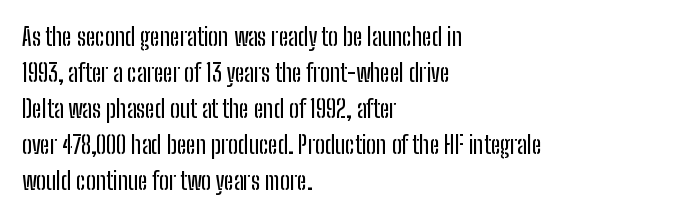
You can tell it's not italic because the verticals are truly vertical. Whoever set this chose a conventional vertical rhythm. The line texture is even and compact thanks to regular tracking. Each row of text sits above clean, open space.
